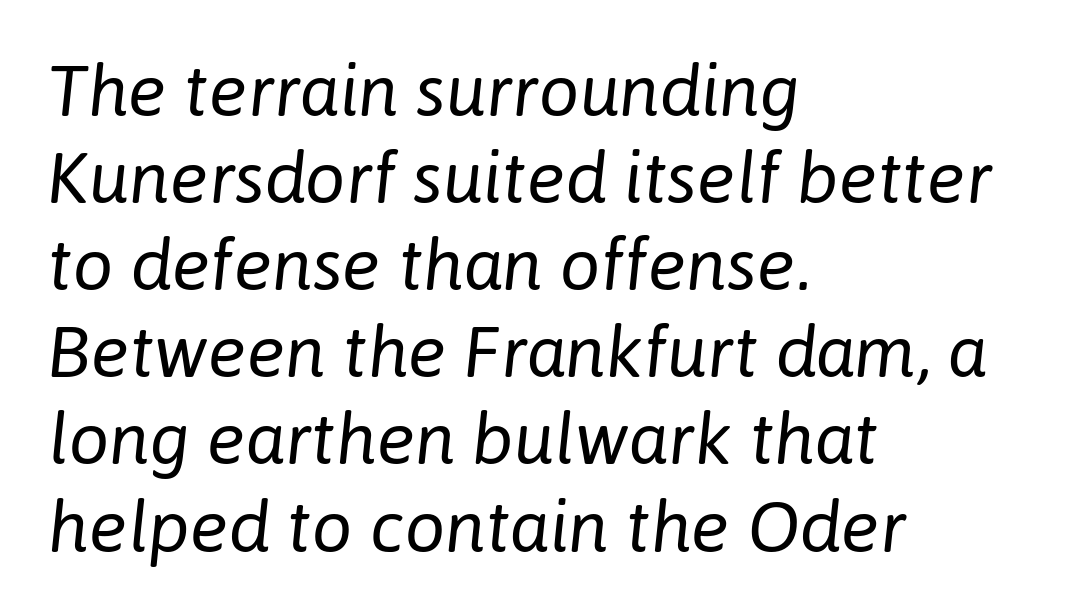
Letter spacing: default. These lines are rendered in a variable-pitch font. No heavy texture on the line: the type isn't bold. This sample uses an oblique cut, with every glyph tilted off the vertical. Each row of text sits above clean, open space. Notice how the passage keeps a crisp vertical edge on the left only.
